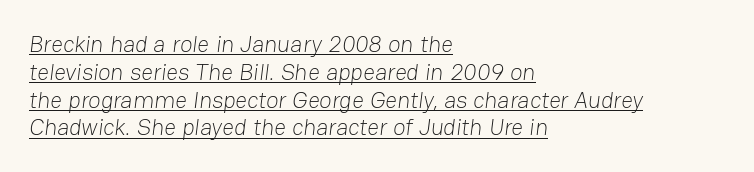
Q: Is the text bold? A: No.
Q: Is the text underlined? A: Yes.
Q: How is the paragraph aligned? A: Left-aligned.
Q: Is the spacing between letters normal or unusually wide? A: Normal.
